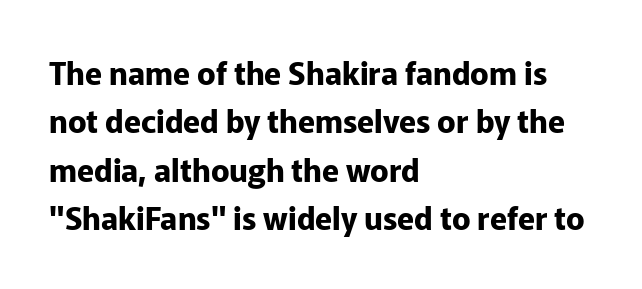
The image shows 31 px bold sans-serif type, upright; set left-aligned, normal line spacing (1.56x), normal letter spacing, not underlined; low stroke contrast and a medium x-height.
